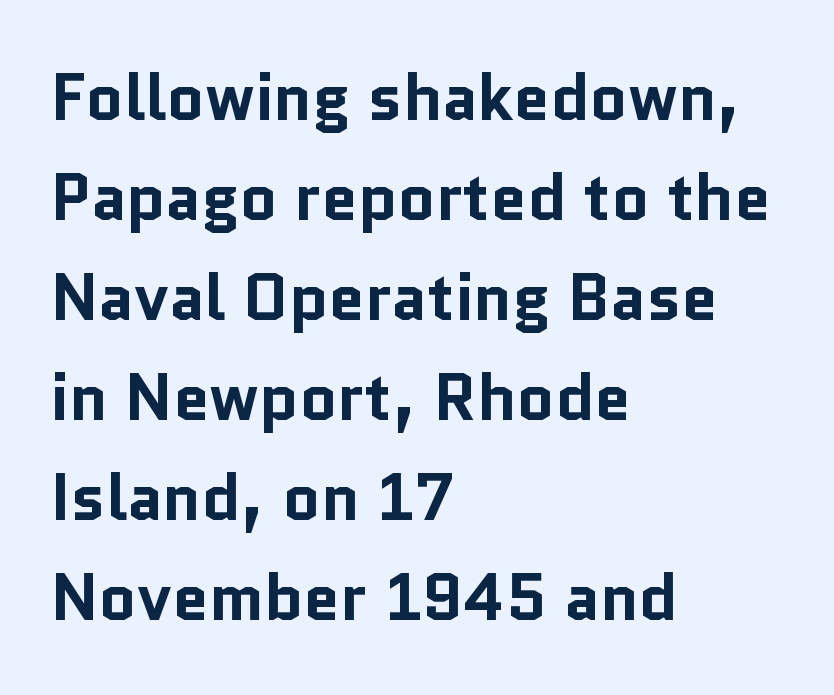
Q: Is the text bold? A: Yes.
Q: Is the text italic (slanted)? A: No, it is upright.
Q: Is the typeface a serif or a sans-serif typeface? A: Sans-serif.
Q: Is the text underlined? A: No.
Q: How is the paragraph aligned? A: Left-aligned.
Q: Is the spacing between letters normal or unusually wide? A: Normal.
Q: Is the spacing between lines tight, normal or loose? A: Normal.
Q: Width (condensed, normal, or wide)? A: Normal.
Q: Stroke contrast? A: Low.
Q: x-height? A: Medium.
Q: Monospaced? A: No.
